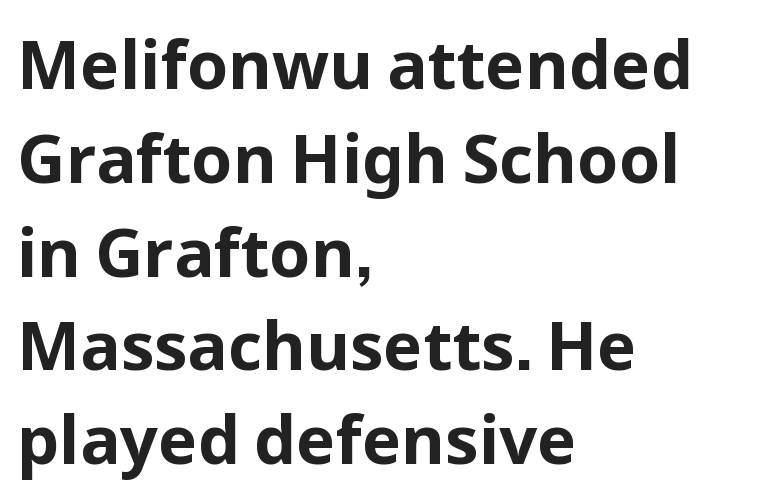
The image shows 67 px bold sans-serif type, upright; set left-aligned, normal line spacing (1.4x), normal letter spacing, not underlined; low stroke contrast and a medium x-height.
